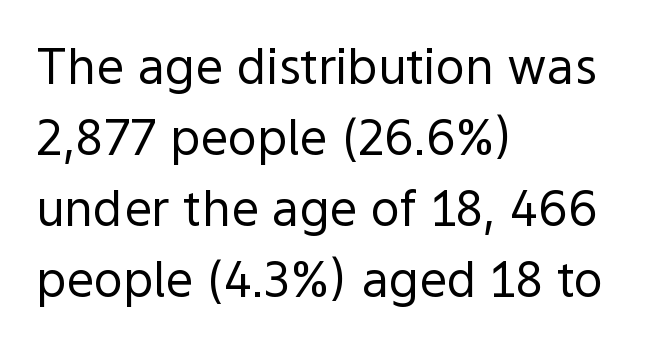
{"serif": "no", "italic": "no", "bold": "no", "weight": "regular", "width": "normal", "x_height": "medium", "monospaced": "no", "underline": "no", "align": "left", "line_spacing": "normal", "line_spacing_ratio": 1.45, "letter_spacing": "normal", "letter_spacing_em": 0.0, "glyph_px": 49}
